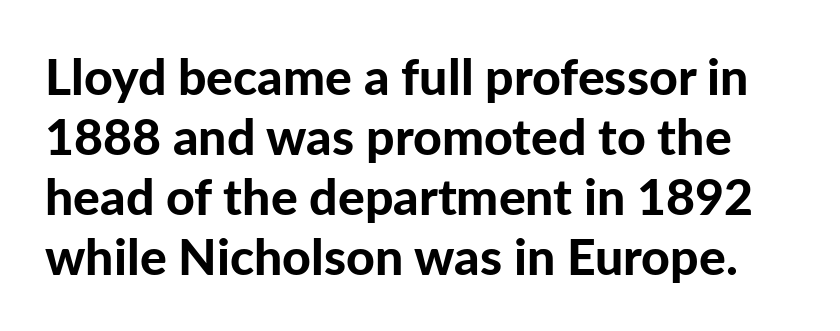
{"serif": "no", "italic": "no", "bold": "yes", "weight": "bold", "width": "normal", "stroke_contrast": "low", "x_height": "medium", "monospaced": "no", "underline": "no", "line_spacing_ratio": 1.2, "letter_spacing": "normal", "letter_spacing_em": 0.0, "glyph_px": 50}
